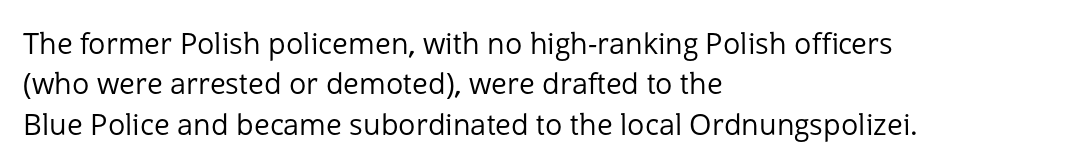
The type is set solid horizontally, with unmodified tracking. The axis of the letterforms is exactly vertical. The letters advance in unequal steps, a hallmark of proportional type. Stroke thickness stays within the range of a standard reading face or lighter. Quick note: interline space is typical.
